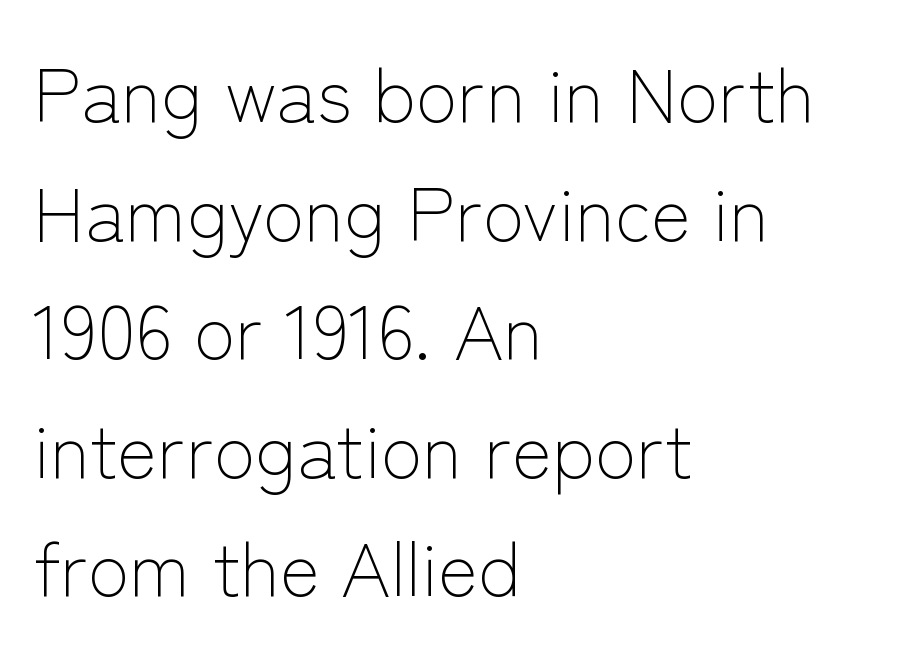
The image shows 76 px light sans-serif type, upright; set left-aligned, normal line spacing (1.56x), normal letter spacing, not underlined; low stroke contrast and a medium x-height.
